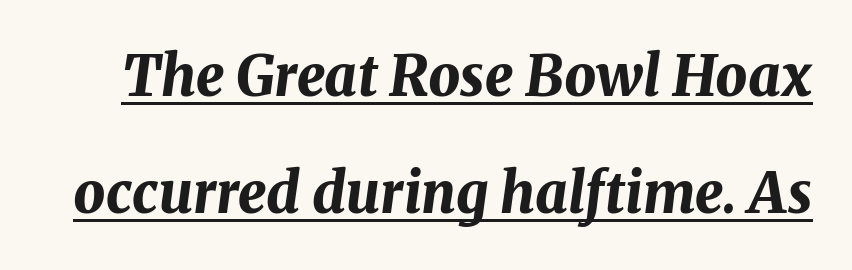
Q: Is the text bold? A: Yes.
Q: Is the text italic (slanted)? A: Yes, it leans right by about 8 degrees.
Q: Is the text underlined? A: Yes.
Q: Is the spacing between letters normal or unusually wide? A: Normal.
Q: Is the spacing between lines tight, normal or loose? A: Loose.
Q: Width (condensed, normal, or wide)? A: Normal.
Q: Stroke contrast? A: Medium.
Q: x-height? A: Medium.
Q: Monospaced? A: No.
